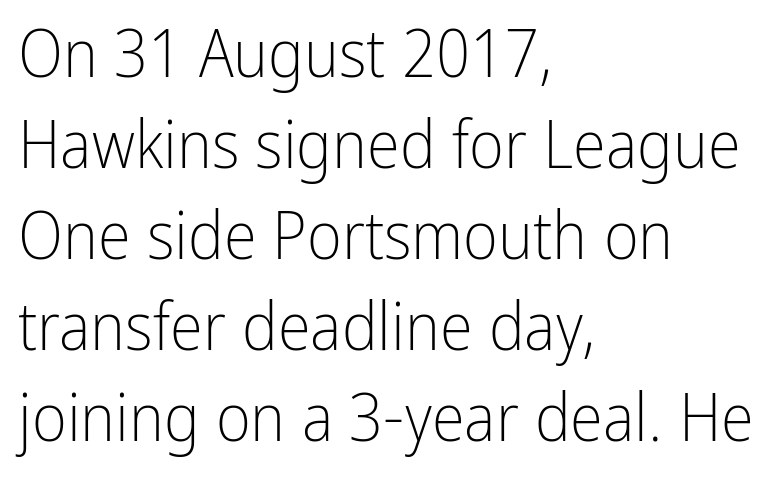
Q: Is the text bold? A: No.
Q: Is the text italic (slanted)? A: No, it is upright.
Q: Is the typeface a serif or a sans-serif typeface? A: Sans-serif.
Q: Is the text underlined? A: No.
Q: How is the paragraph aligned? A: Left-aligned.
Q: Is the spacing between letters normal or unusually wide? A: Normal.
Q: Is the spacing between lines tight, normal or loose? A: Normal.
Q: Width (condensed, normal, or wide)? A: Condensed.
Q: Stroke contrast? A: Low.
Q: x-height? A: Medium.
Q: Monospaced? A: No.
